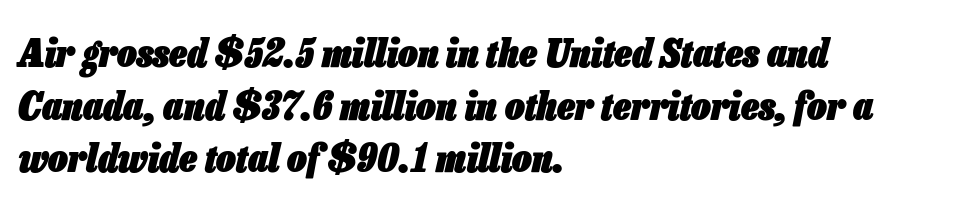
Q: Is the text bold? A: Yes.
Q: Is the text italic (slanted)? A: Yes, it leans right by about 13 degrees.
Q: Is the text underlined? A: No.
Q: How is the paragraph aligned? A: Left-aligned.
Q: Is the spacing between letters normal or unusually wide? A: Normal.
Q: Is the spacing between lines tight, normal or loose? A: Normal.
Q: Width (condensed, normal, or wide)? A: Condensed.
Q: Stroke contrast? A: Low.
Q: x-height? A: Medium.
Q: Monospaced? A: No.
